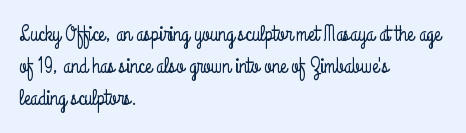
Left-aligned paragraph, ragged on the right. Successive baselines arrive at the customary interval. Descenders are the only things crossing below the line. Is the letter spacing exaggerated? No — it looks like the ordinary default.
